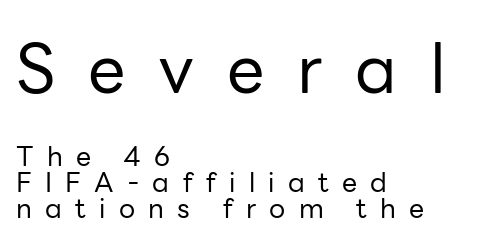
The image shows 67 px regular-weight sans-serif type, upright; set left-aligned, tight line spacing (0.97x), unusually wide letter spacing (+0.49 em), not underlined; the first (top) block is 2.48x larger; low stroke contrast and a medium x-height.
